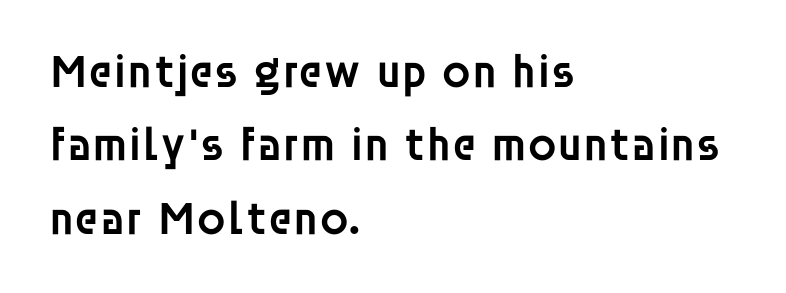
The image shows 47 px semibold sans-serif type, upright; set left-aligned, normal line spacing (1.56x), normal letter spacing, not underlined; low stroke contrast and a large x-height.
